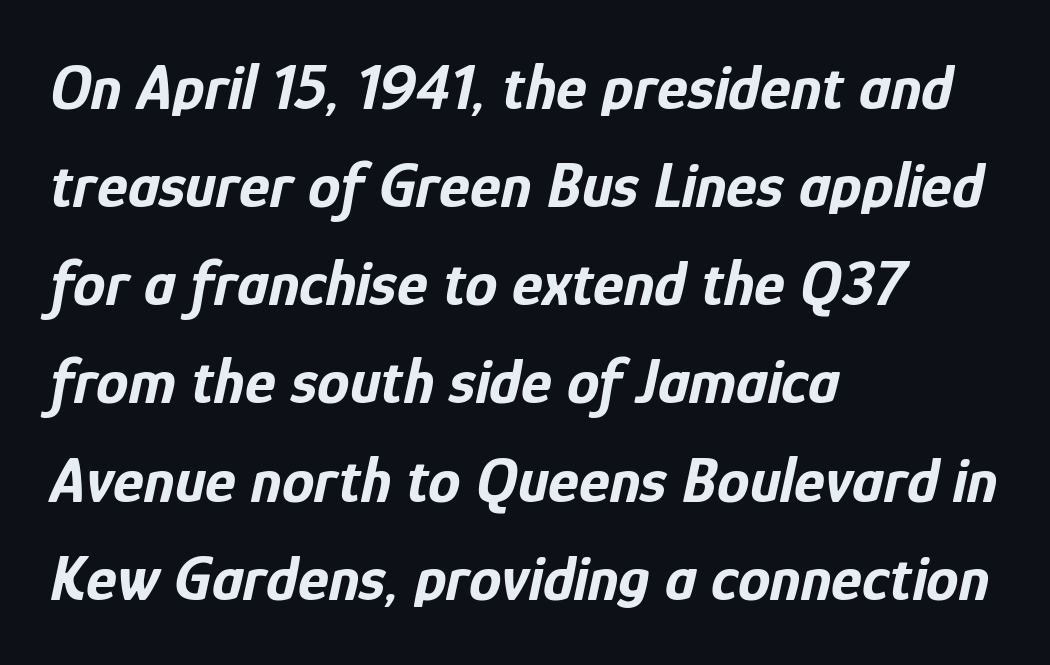
{"italic": "yes", "lean": "right", "slant_degrees": 12, "bold": "yes", "weight": "bold", "width": "condensed", "stroke_contrast": "low", "x_height": "medium", "monospaced": "no", "underline": "no", "align": "left", "line_spacing": "normal", "line_spacing_ratio": 1.51, "letter_spacing": "normal", "letter_spacing_em": 0.0, "glyph_px": 65}
